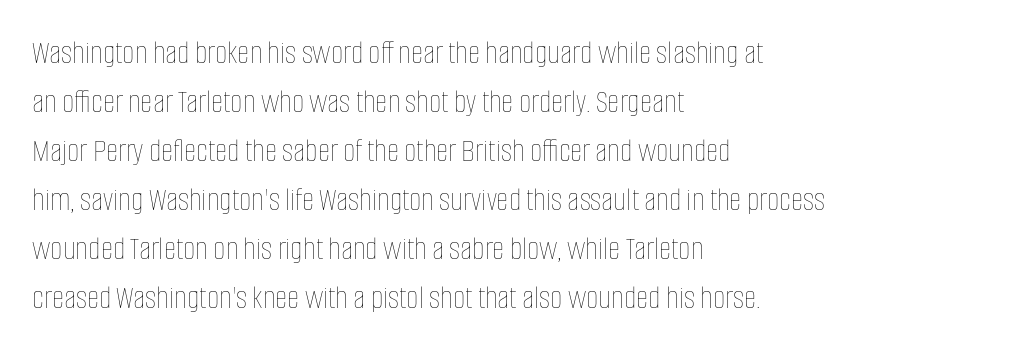
{"italic": "no", "bold": "no", "weight": "thin", "width": "condensed", "stroke_contrast": "low", "x_height": "large", "monospaced": "no", "underline": "no", "align": "left", "line_spacing": "normal", "line_spacing_ratio": 1.44, "letter_spacing": "normal", "letter_spacing_em": 0.0, "glyph_px": 34}
